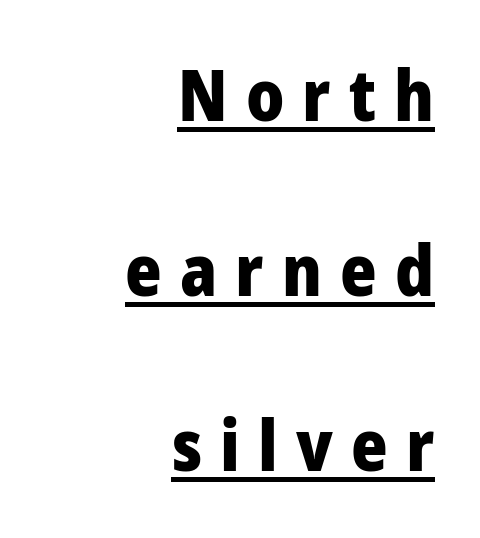
The type family on display is of the sans-serif kind. Notice how the passage keeps a crisp vertical edge on the right only. Italic? Not at all — the glyphs are vertical. Its strokes are broad and dark, the hallmark of bold type. A great deal of white space separates one row of letters from the next.
